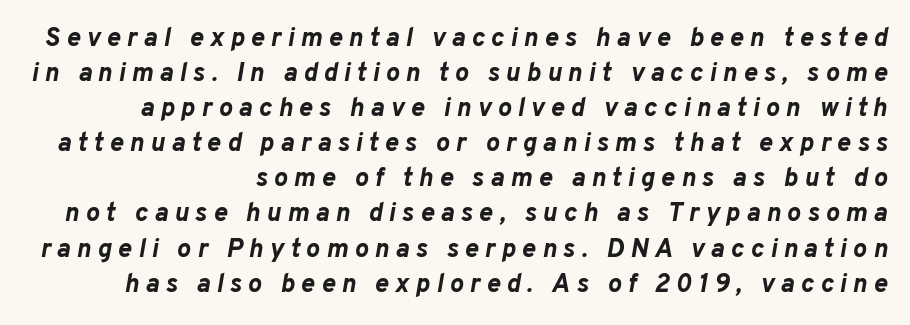
The image shows 26 px bold type, italic (leaning right); set right-aligned, normal line spacing (1.35x), unusually wide letter spacing (+0.24 em), not underlined.
